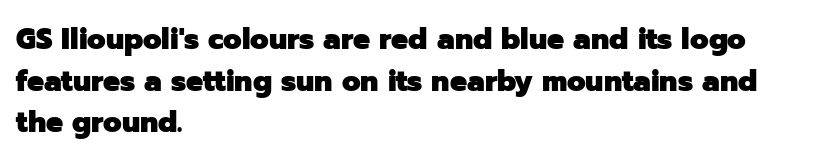
Q: Is the text bold? A: Yes.
Q: Is the text italic (slanted)? A: No, it is upright.
Q: Is the typeface a serif or a sans-serif typeface? A: Sans-serif.
Q: Is the text underlined? A: No.
Q: How is the paragraph aligned? A: Left-aligned.
Q: Is the spacing between letters normal or unusually wide? A: Normal.
Q: Is the spacing between lines tight, normal or loose? A: Normal.
Q: Width (condensed, normal, or wide)? A: Normal.
Q: Stroke contrast? A: Low.
Q: x-height? A: Medium.
Q: Monospaced? A: No.
